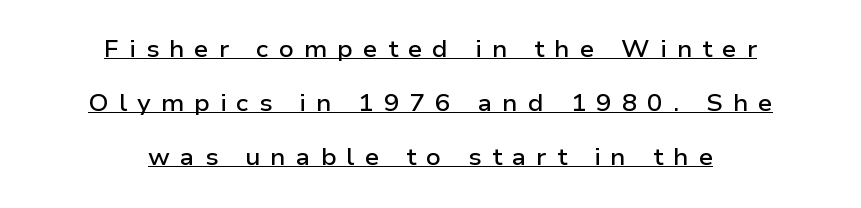
The image shows 23 px text type, upright; set centered, loose line spacing (2.35x), unusually wide letter spacing (+0.44 em), underlined.
